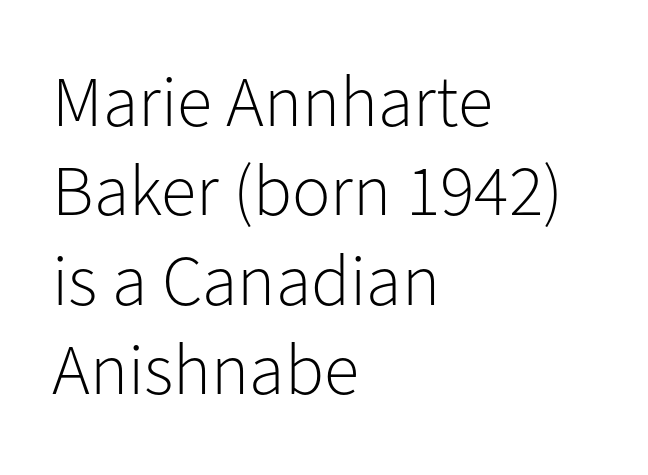
Caption: standard tracking, unaltered. A sans-serif font was chosen for this passage. Descenders hang freely into open space. Do the characters align in a grid? No, the font is proportional.
